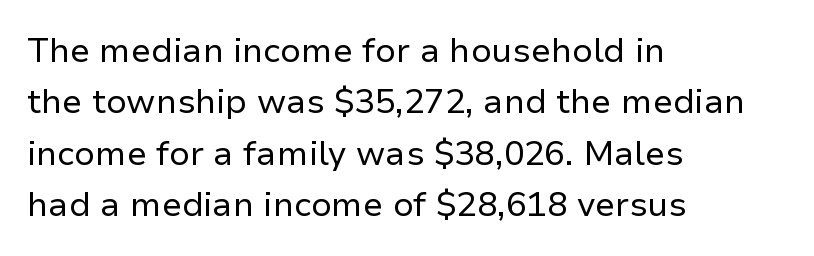
Q: Is the text bold? A: No.
Q: Is the text italic (slanted)? A: No, it is upright.
Q: Is the typeface a serif or a sans-serif typeface? A: Sans-serif.
Q: Is the text underlined? A: No.
Q: How is the paragraph aligned? A: Left-aligned.
Q: Is the spacing between letters normal or unusually wide? A: Normal.
Q: Is the spacing between lines tight, normal or loose? A: Normal.
Q: Width (condensed, normal, or wide)? A: Normal.
Q: Stroke contrast? A: Low.
Q: x-height? A: Medium.
Q: Monospaced? A: No.
